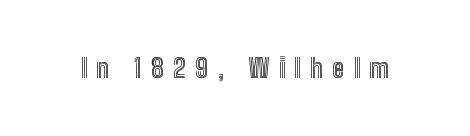
{"italic": "no", "underline": "no", "letter_spacing": "wide", "letter_spacing_em": 0.36, "glyph_px": 26}
